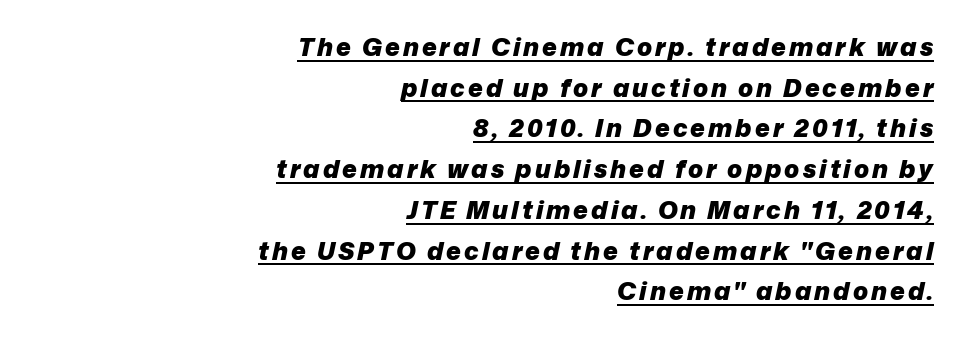
The image shows 25 px bold type, italic (leaning right); set right-aligned, normal line spacing (1.63x), underlined.
